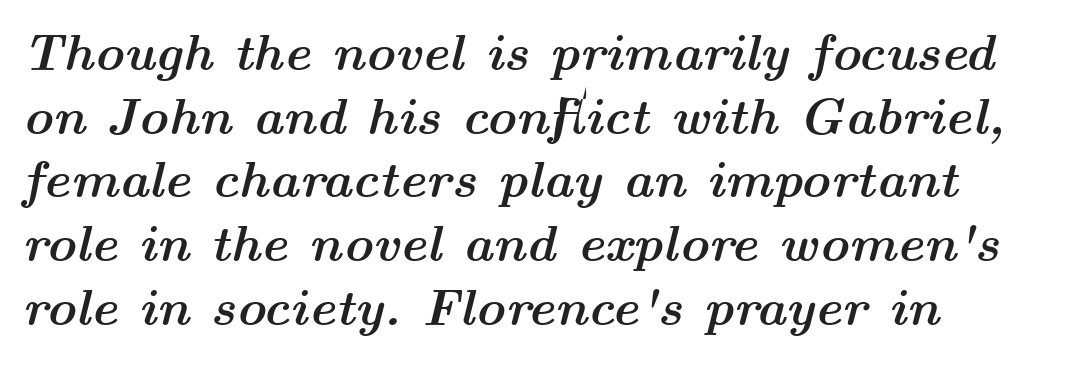
Check under the words: just untouched page. Tracking value appears to be zero — textbook default spacing. The font's italic variant was chosen for this text. Vertically, the passage feels balanced, rows spaced as you'd expect.
